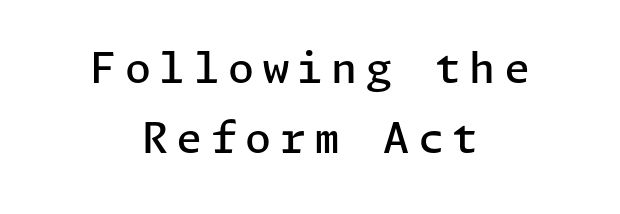
The image shows 42 px semibold sans-serif type, upright; set centered, normal line spacing (1.67x), unusually wide letter spacing (+0.2 em), not underlined; low stroke contrast and a medium x-height.
